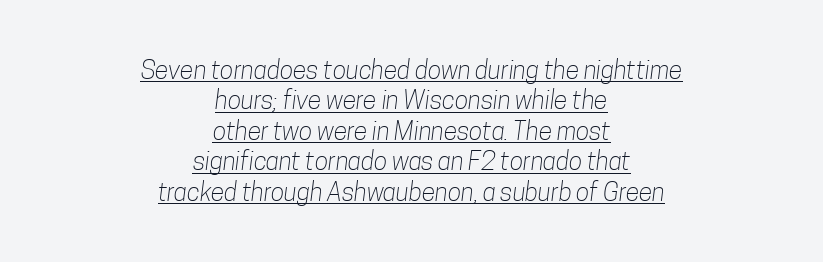
There is no visible air inserted between adjacent glyphs. Has an underline been added? It has. The face looks like a standard text weight, possibly lighter. Each line is balanced around a shared central axis.
